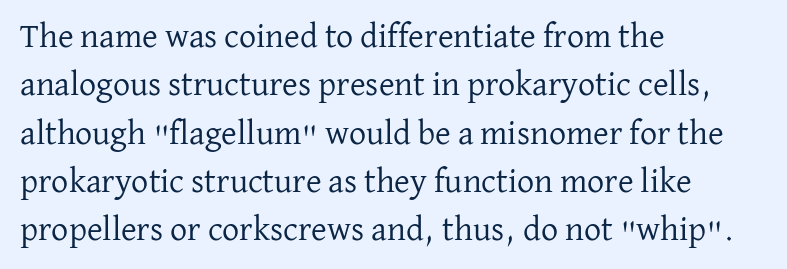
Underlining? Definitely not there. The axis of the letterforms is exactly vertical. Typographically, this falls in the serif category. Typeset ragged right — the left edge is the straight one. Compared with a typical body face, this is equally light or lighter still.
